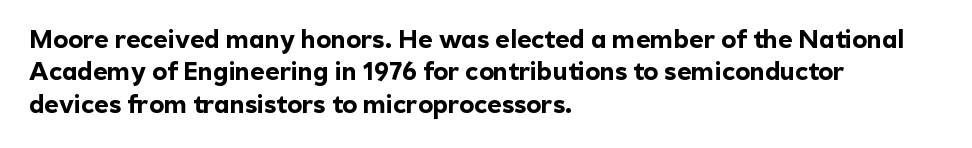
{"italic": "no", "bold": "yes", "underline": "no", "align": "left", "line_spacing": "normal", "line_spacing_ratio": 1.3, "letter_spacing": "normal", "letter_spacing_em": 0.0, "glyph_px": 25}
